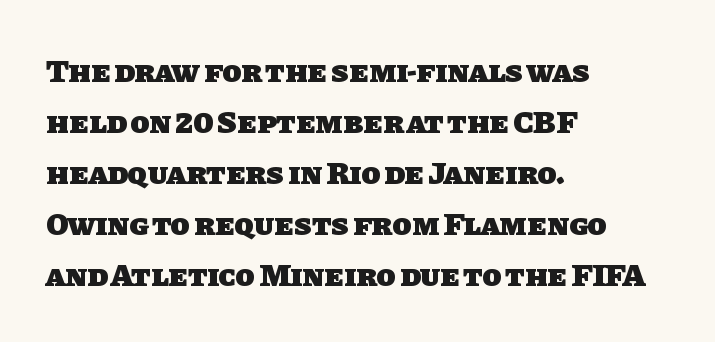
The letters carry no serifs — their stems end cleanly without finishing strokes. The face used here is proportionally spaced, like ordinary book or web type. Line spacing here is normal. You could call the tracking neutral — neither tight nor loose.
